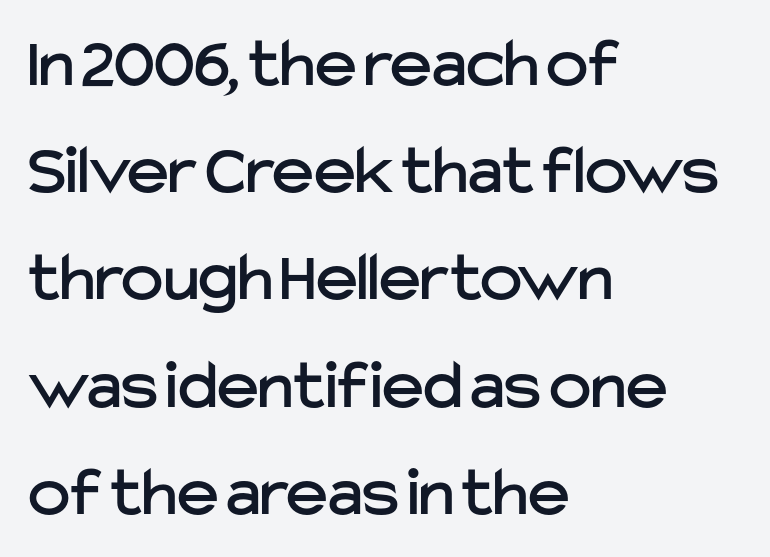
The image shows 71 px sans-serif type, upright; set left-aligned, normal line spacing (1.51x), normal letter spacing, not underlined; low stroke contrast and a medium x-height.
